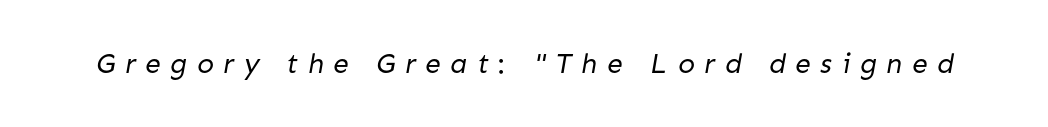
{"serif": "no", "bold": "no", "weight": "regular", "width": "normal", "stroke_contrast": "low", "x_height": "medium", "monospaced": "no", "underline": "no", "letter_spacing": "wide", "letter_spacing_em": 0.34, "glyph_px": 28}
